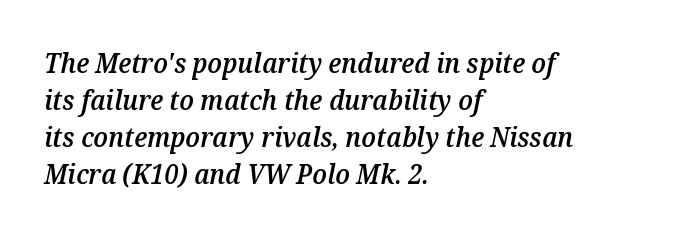
Q: Is the text bold? A: Semi-bold.
Q: Is the text italic (slanted)? A: Yes, it leans right by about 12 degrees.
Q: Is the text underlined? A: No.
Q: How is the paragraph aligned? A: Left-aligned.
Q: Is the spacing between letters normal or unusually wide? A: Normal.
Q: Is the spacing between lines tight, normal or loose? A: Normal.
